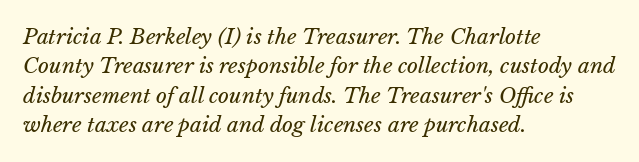
{"bold": "no", "underline": "no", "align": "left", "line_spacing": "normal", "line_spacing_ratio": 1.4, "letter_spacing": "normal", "letter_spacing_em": 0.0, "glyph_px": 21}
